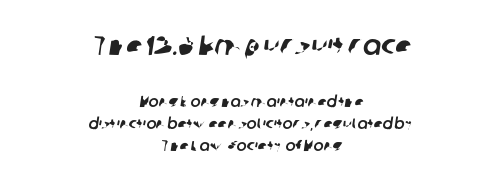
The image shows 27 px text type; set centered, normal line spacing (1.46x), normal letter spacing, not underlined; the first (top) block is 1.8x larger.
